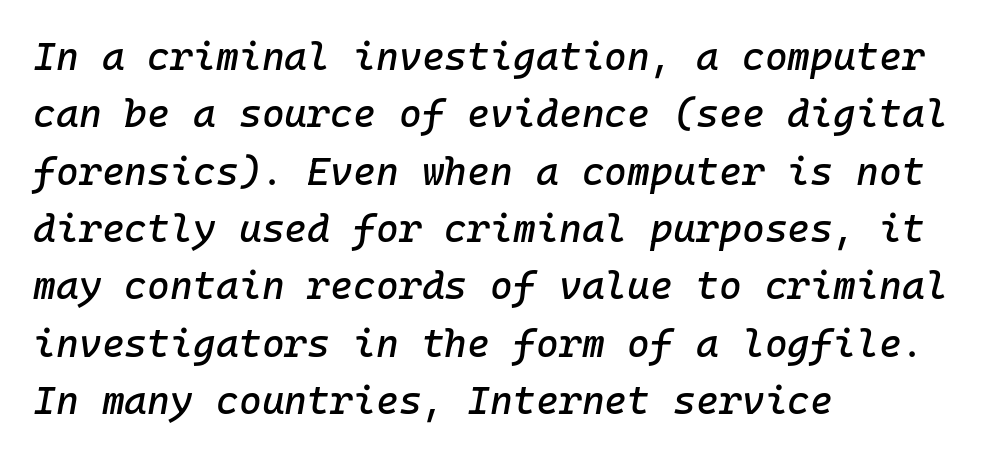
Line starts are locked; line ends wander. Vertically, the passage feels balanced, rows spaced as you'd expect. Type without underlining. The typography opts for an oblique posture over an upright one. Glyph-to-glyph distance matches everyday printed text.
